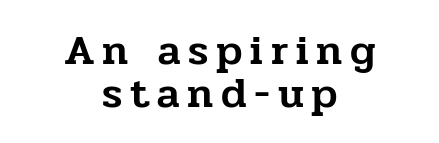
The zone under the glyphs is completely vacant. Small tapered or slab feet sit at the stroke ends, so this counts as serif. Typeset on center — no edge is straight. The letters advance in unequal steps, a hallmark of proportional type.
